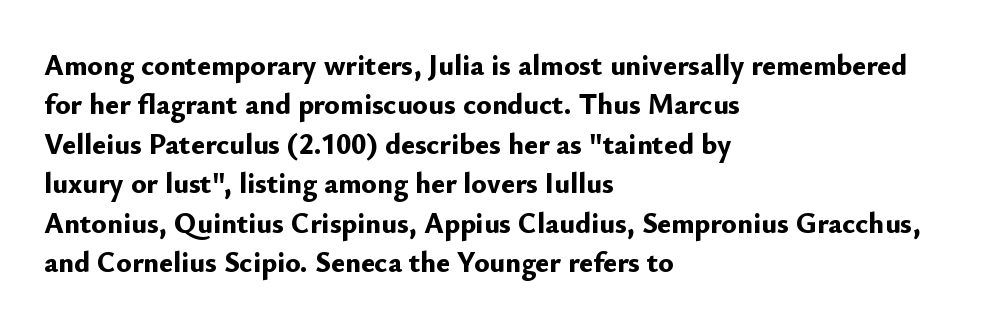
The image shows 29 px bold sans-serif type, upright; set left-aligned, normal line spacing (1.36x), normal letter spacing, not underlined; low stroke contrast and a small x-height.
